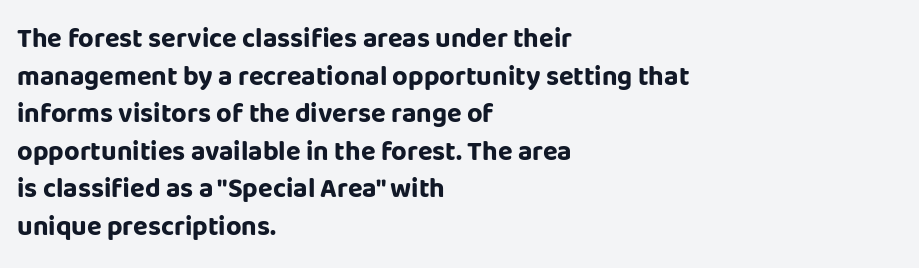
The image shows 27 px bold type, upright; set left-aligned, normal line spacing (1.39x), normal letter spacing, not underlined.
